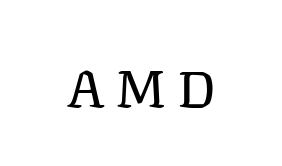
Q: Is the text bold? A: No.
Q: Is the text italic (slanted)? A: No, it is upright.
Q: Is the typeface a serif or a sans-serif typeface? A: Serif.
Q: Is the text underlined? A: No.
Q: Is the spacing between letters normal or unusually wide? A: Unusually wide.
Q: Width (condensed, normal, or wide)? A: Normal.
Q: Stroke contrast? A: Low.
Q: x-height? A: Medium.
Q: Monospaced? A: No.
